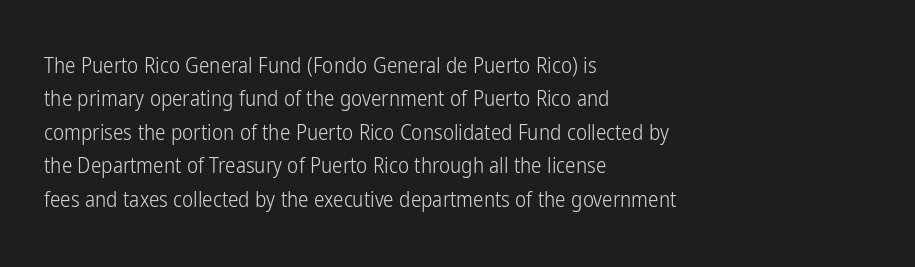
The image shows 21 px text type, upright; set left-aligned, normal line spacing (1.59x), normal letter spacing, not underlined.
